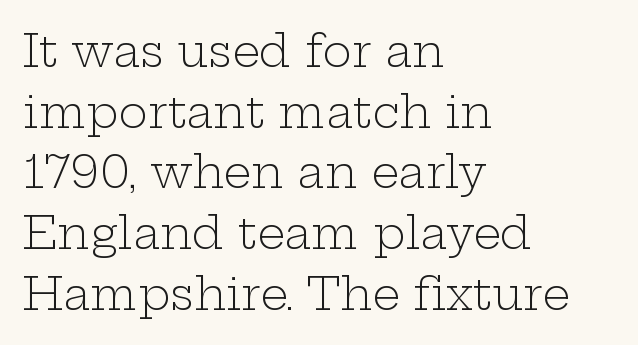
These lines are rendered in a variable-pitch font. The type is set solid horizontally, with unmodified tracking. Bare-footed words on every line. Horizontal alignment here is leftward, the default for most running prose. The passage shown is typeset with a serif family.
